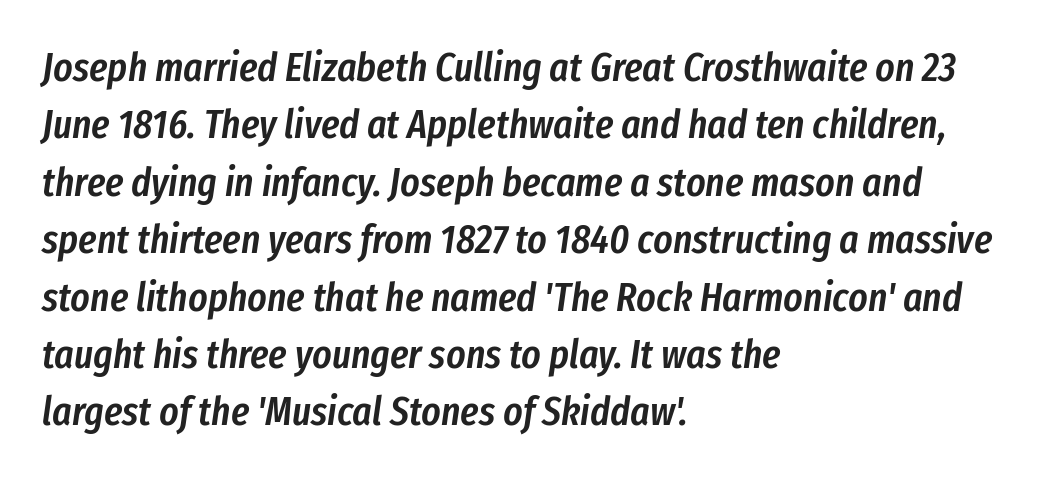
{"italic": "yes", "lean": "right", "slant_degrees": 8, "bold": "semi", "weight": "semibold", "width": "condensed", "stroke_contrast": "low", "x_height": "medium", "monospaced": "no", "underline": "no", "align": "left", "line_spacing": "normal", "line_spacing_ratio": 1.4, "letter_spacing": "normal", "letter_spacing_em": 0.0, "glyph_px": 41}
